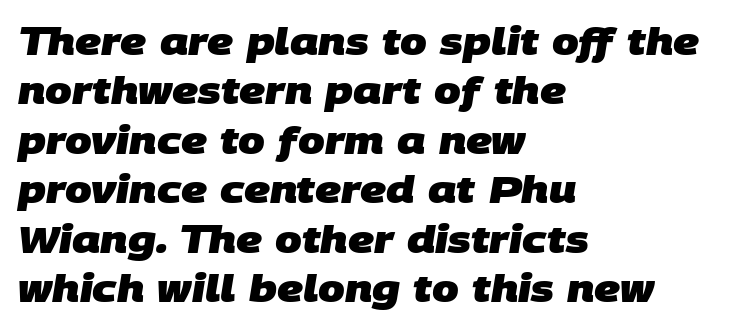
Q: Is the text bold? A: Yes.
Q: Is the typeface a serif or a sans-serif typeface? A: Sans-serif.
Q: Is the text underlined? A: No.
Q: How is the paragraph aligned? A: Left-aligned.
Q: Is the spacing between letters normal or unusually wide? A: Normal.
Q: Is the spacing between lines tight, normal or loose? A: Normal.
Q: Width (condensed, normal, or wide)? A: Normal.
Q: Stroke contrast? A: Low.
Q: x-height? A: Large.
Q: Monospaced? A: No.
